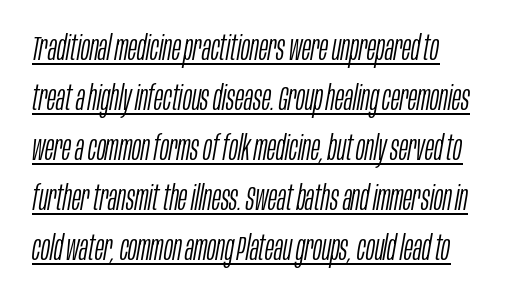
Q: Is the text bold? A: No.
Q: Is the text italic (slanted)? A: Yes, it leans right by about 10 degrees.
Q: Is the text underlined? A: Yes.
Q: Is the spacing between letters normal or unusually wide? A: Normal.
Q: Is the spacing between lines tight, normal or loose? A: Normal.
Q: Width (condensed, normal, or wide)? A: Condensed.
Q: Stroke contrast? A: Low.
Q: x-height? A: Large.
Q: Monospaced? A: No.
